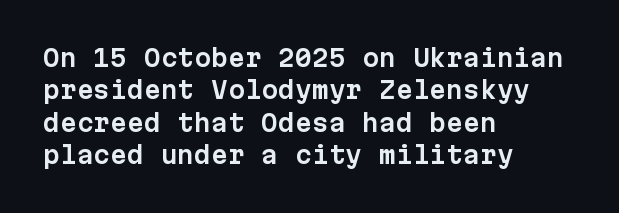
{"italic": "no", "underline": "no", "align": "left", "line_spacing": "normal", "line_spacing_ratio": 1.35, "letter_spacing": "normal", "letter_spacing_em": 0.0, "glyph_px": 24}
